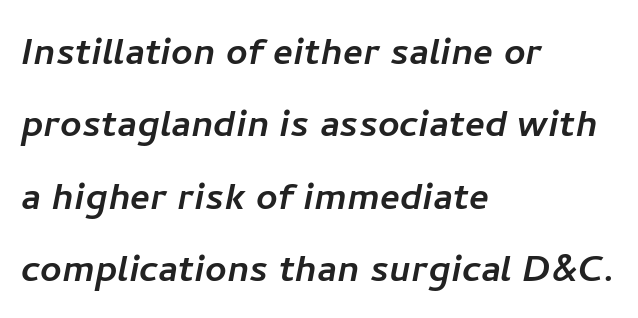
Q: Is the typeface a serif or a sans-serif typeface? A: Sans-serif.
Q: Is the text underlined? A: No.
Q: How is the paragraph aligned? A: Left-aligned.
Q: Is the spacing between letters normal or unusually wide? A: Normal.
Q: Is the spacing between lines tight, normal or loose? A: Normal.
Q: Width (condensed, normal, or wide)? A: Normal.
Q: Stroke contrast? A: Low.
Q: x-height? A: Medium.
Q: Monospaced? A: No.
